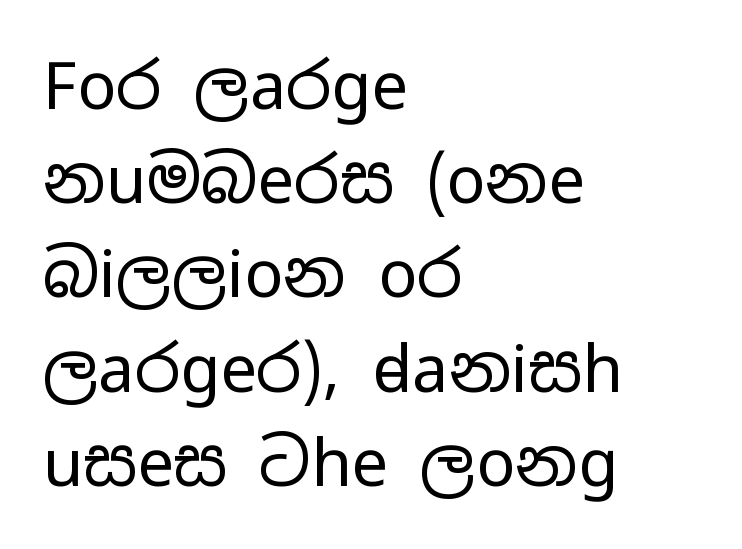
{"serif": "no", "italic": "no", "bold": "no", "weight": "regular", "width": "wide", "stroke_contrast": "low", "x_height": "medium", "monospaced": "no", "underline": "no", "align": "left", "line_spacing": "normal", "line_spacing_ratio": 1.45, "letter_spacing": "normal", "letter_spacing_em": 0.0, "glyph_px": 65}
